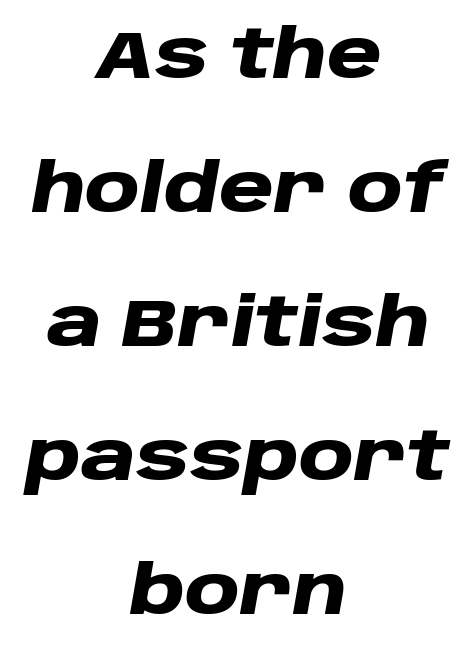
The image shows 67 px heavy, wide type, italic (leaning right); set centered, loose line spacing (2.0x), normal letter spacing, not underlined; low stroke contrast and a large x-height.
